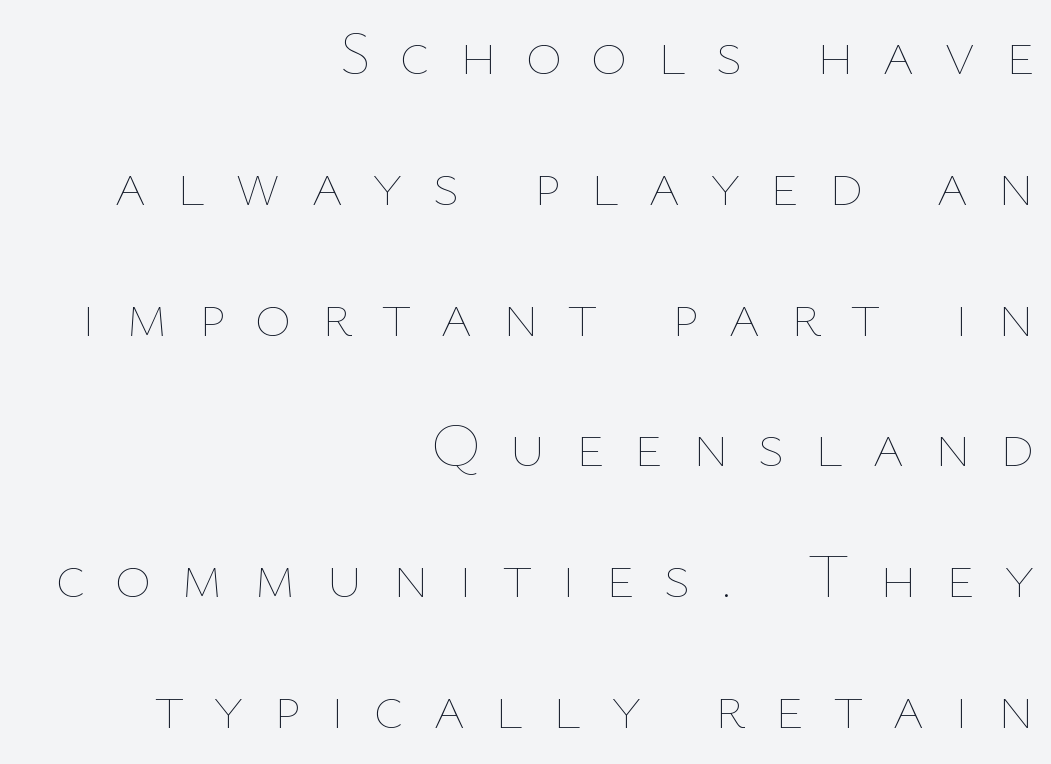
The image shows 62 px thin type, upright; set right-aligned, loose line spacing (2.11x), unusually wide letter spacing (+0.47 em), not underlined; low stroke contrast and a medium x-height.
